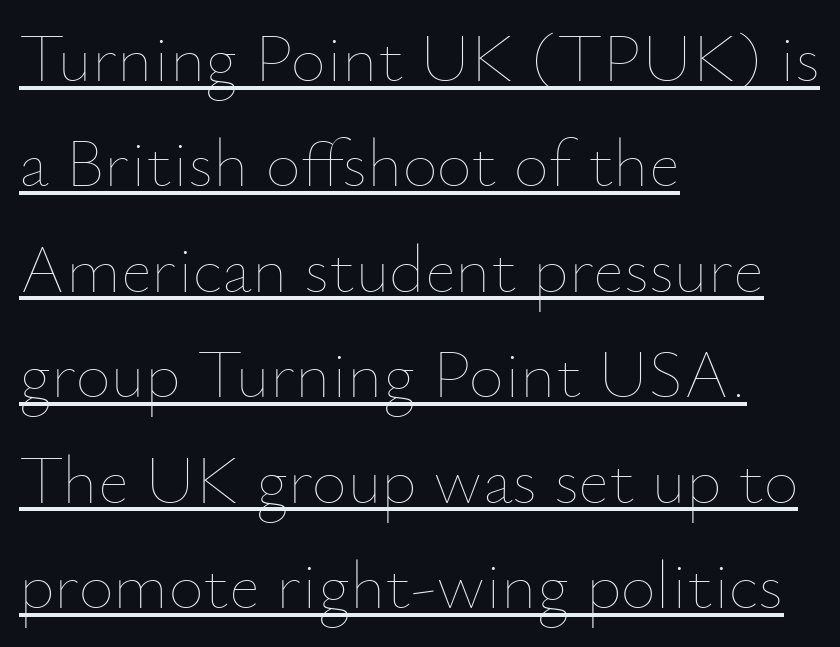
This is the regular roman posture of the typeface. Is this a fixed-width face? No — the glyphs have proportional, varying widths. Horizontally, the lines are justified to the leading edge only. The weight tops out at a normal text grade. Leading: standard.
